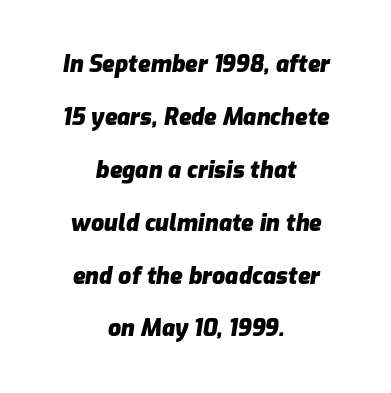
{"italic": "yes", "lean": "right", "slant_degrees": 9, "bold": "yes", "underline": "no", "align": "center", "line_spacing": "loose", "line_spacing_ratio": 2.3, "letter_spacing": "normal", "letter_spacing_em": 0.0, "glyph_px": 23}
